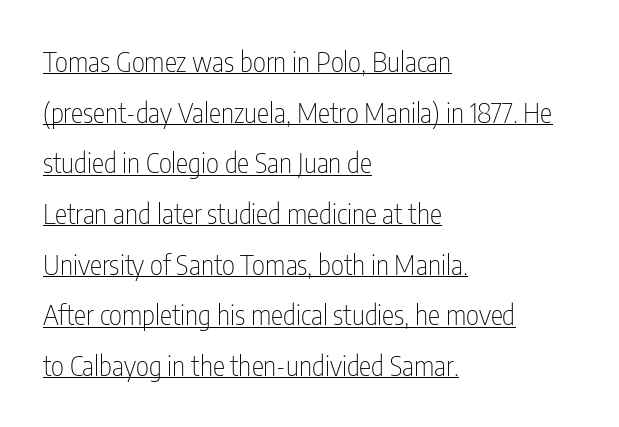
The image shows 28 px thin, condensed sans-serif type, upright; set left-aligned, line spacing 1.81x, normal letter spacing, underlined; low stroke contrast and a medium x-height.
